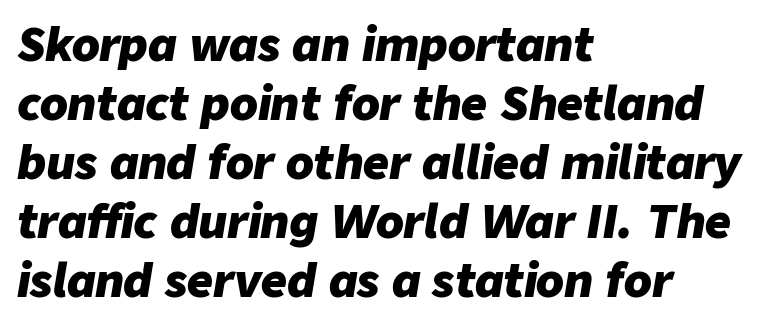
The image shows 45 px heavy type, italic (leaning right); set left-aligned, normal line spacing (1.31x), normal letter spacing, not underlined; low stroke contrast and a medium x-height.
